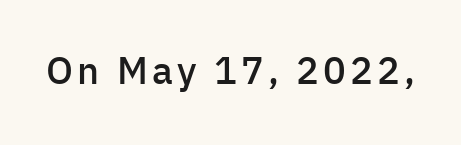
The image shows 38 px semibold sans-serif type, upright; set not underlined; low stroke contrast and a medium x-height.
